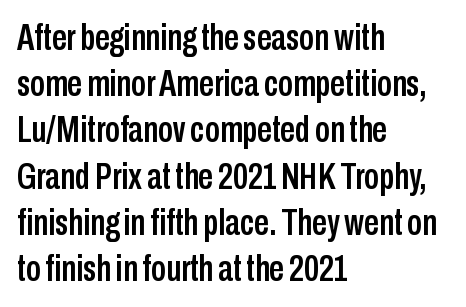
Font category for this specimen: sans-serif. Is there much room between lines? A standard amount, neither cramped nor airy. Do the letters lean? They stand straight. The rendering anchors every line to the left-hand side. This rendering features lettering with no underline. Proportional: the letters do not fall into vertical columns.
